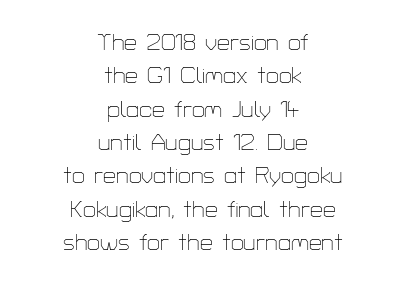
Q: Is the text bold? A: No.
Q: Is the text italic (slanted)? A: No, it is upright.
Q: Is the text underlined? A: No.
Q: How is the paragraph aligned? A: Centered.
Q: Is the spacing between letters normal or unusually wide? A: Normal.
Q: Is the spacing between lines tight, normal or loose? A: Normal.
